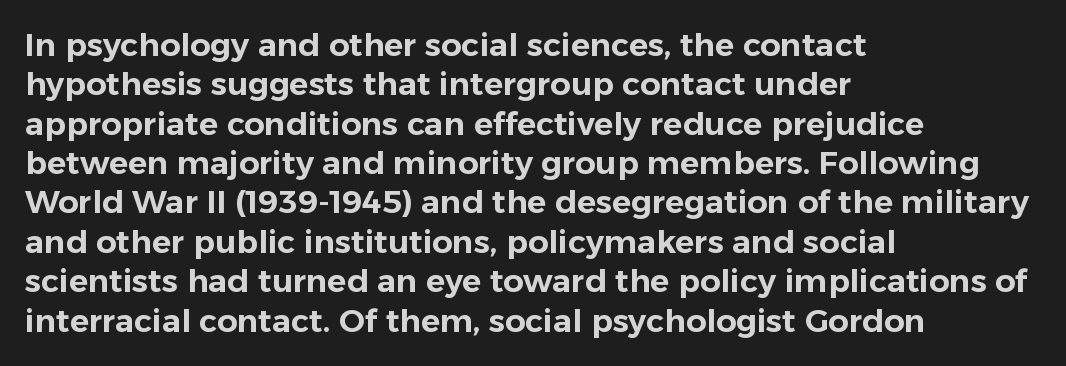
Q: Is the text italic (slanted)? A: No, it is upright.
Q: Is the typeface a serif or a sans-serif typeface? A: Sans-serif.
Q: Is the text underlined? A: No.
Q: How is the paragraph aligned? A: Left-aligned.
Q: Is the spacing between letters normal or unusually wide? A: Normal.
Q: Width (condensed, normal, or wide)? A: Normal.
Q: Stroke contrast? A: Low.
Q: x-height? A: Medium.
Q: Monospaced? A: No.
